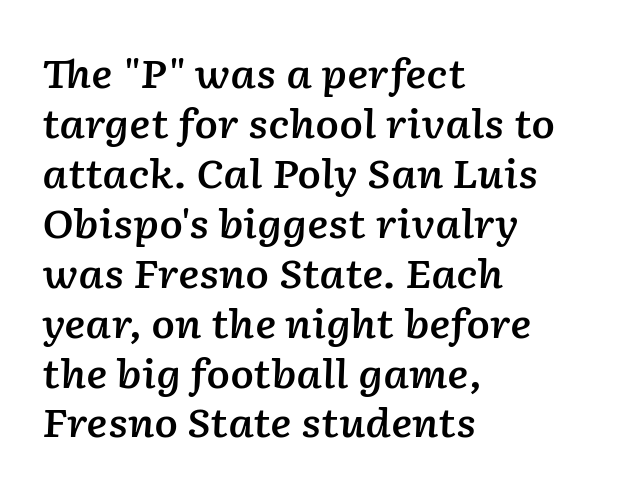
{"italic": "yes", "lean": "right", "slant_degrees": 2, "bold": "semi", "weight": "semibold", "width": "normal", "stroke_contrast": "low", "x_height": "medium", "monospaced": "no", "underline": "no", "align": "left", "line_spacing": "normal", "line_spacing_ratio": 1.28, "letter_spacing": "normal", "letter_spacing_em": 0.0, "glyph_px": 39}
